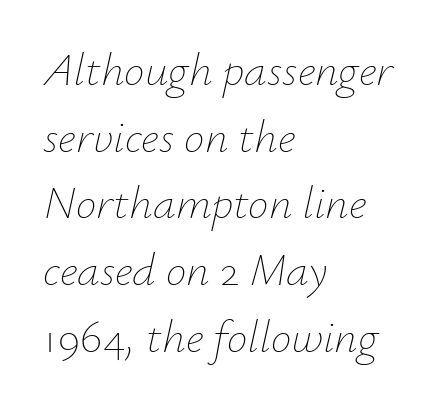
Q: Is the text bold? A: No.
Q: Is the text italic (slanted)? A: Yes, it leans right by about 12 degrees.
Q: Is the text underlined? A: No.
Q: How is the paragraph aligned? A: Left-aligned.
Q: Is the spacing between letters normal or unusually wide? A: Normal.
Q: Is the spacing between lines tight, normal or loose? A: Normal.
Q: Width (condensed, normal, or wide)? A: Normal.
Q: Stroke contrast? A: Low.
Q: x-height? A: Small.
Q: Monospaced? A: No.
